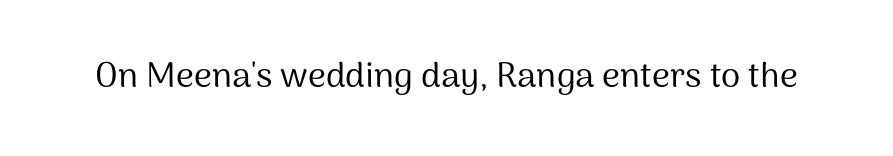
Beneath every word, the page is bare. Does the lettering tilt? It doesn't — this is upright. No heavy texture on the line: the type isn't bold. Each word holds together tightly as a unit, with standard inter-letter gaps. Examine the stroke ends and you'll find no serifs.
